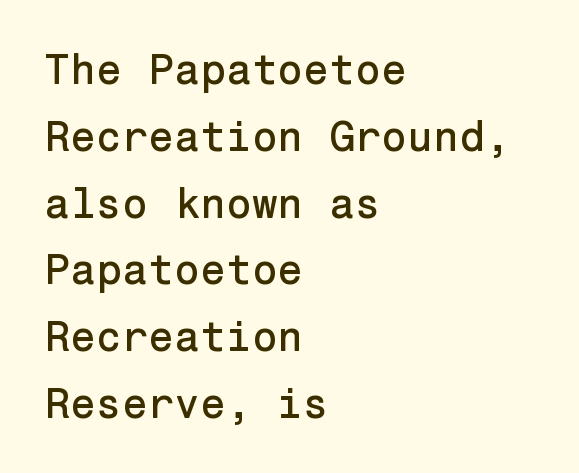
{"serif": "no", "italic": "no", "width": "normal", "stroke_contrast": "low", "x_height": "medium", "underline": "no", "align": "left", "line_spacing": "normal", "line_spacing_ratio": 1.59, "letter_spacing": "normal", "letter_spacing_em": 0.0, "glyph_px": 42}
